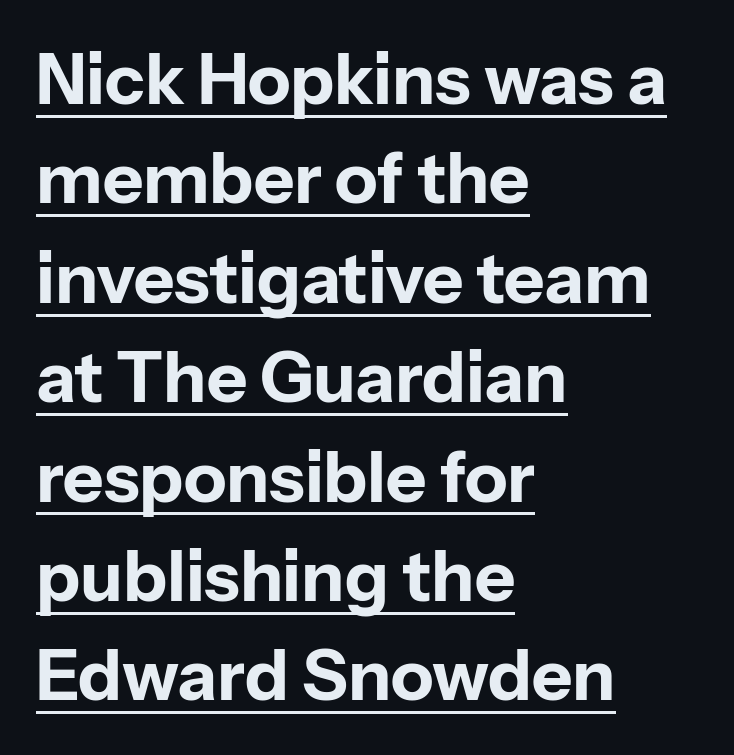
Q: Is the text bold? A: Yes.
Q: Is the text italic (slanted)? A: No, it is upright.
Q: Is the typeface a serif or a sans-serif typeface? A: Sans-serif.
Q: Is the text underlined? A: Yes.
Q: How is the paragraph aligned? A: Left-aligned.
Q: Is the spacing between letters normal or unusually wide? A: Normal.
Q: Is the spacing between lines tight, normal or loose? A: Normal.
Q: Width (condensed, normal, or wide)? A: Normal.
Q: Stroke contrast? A: Low.
Q: x-height? A: Medium.
Q: Monospaced? A: No.
